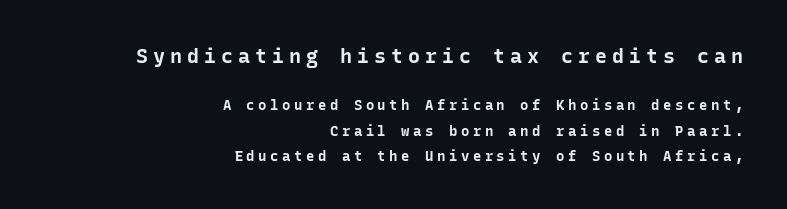
{"italic": "no", "bold": "yes", "underline": "no", "align": "right", "line_spacing_ratio": 1.81, "letter_spacing": "wide", "letter_spacing_em": 0.25, "larger_block": "first", "size_ratio": 1.43, "glyph_px": 20}
